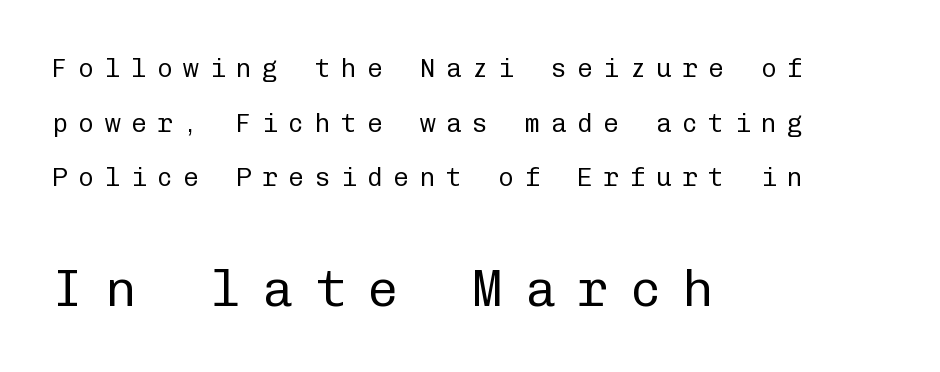
Regarding serifs, this sample does without them. Is this a fixed-width face? Yes — each glyph sits in an identical cell. Any mark beneath the type? The region is blank. Designer's note — italics off, roman on. Weight: not bold — regular or lighter. Line beginnings align vertically; line endings do not.
